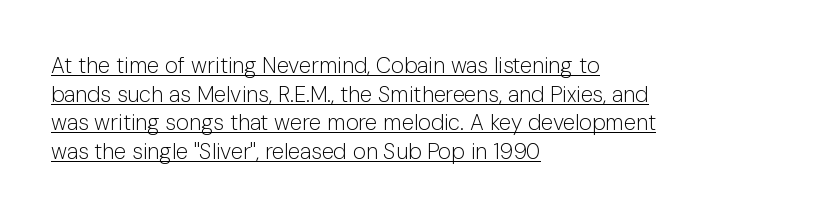
Students, observe the line beneath the letters — that is underlining. Line starts are locked; line ends wander. The vertical gap from one line to the next is medium. The lettering holds an erect, upright posture throughout. The passage shown has conventional tracking throughout. The letters look calm and open, with moderate or lighter stems.
